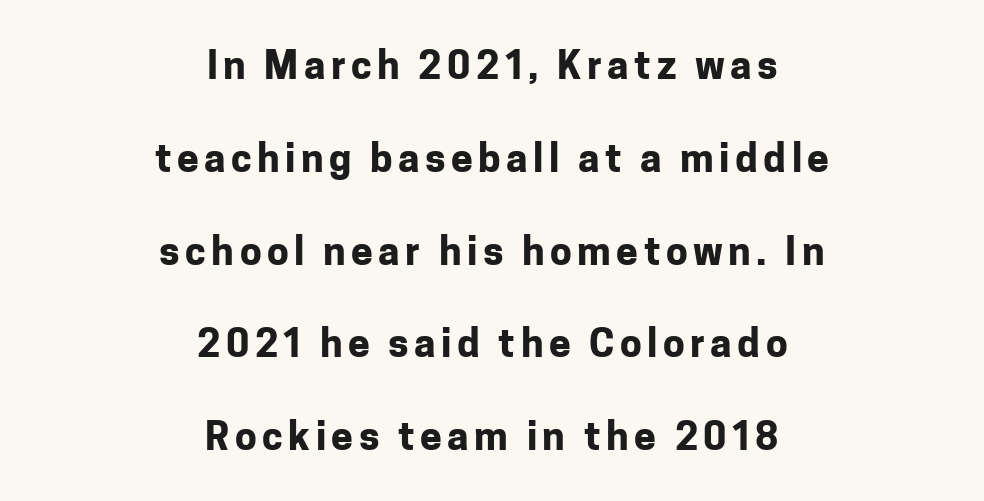
Is this a fixed-width face? No — the glyphs have proportional, varying widths. Strong, thick strokes mark this as bold type. Any mark beneath the type? The region is blank. Visually the block forms a symmetrical silhouette, jagged on both flanks. Upright lettering throughout.
